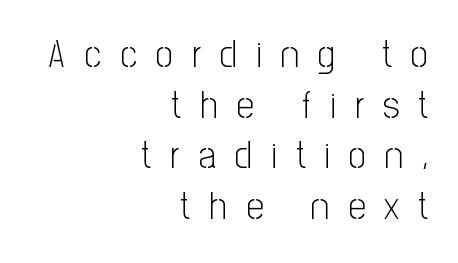
The text was rendered using a sans face with plain stroke endings. Letters rest on an invisible, unmarked baseline. Vertical strokes here are truly vertical. The letters advance in unequal steps, a hallmark of proportional type. Vertical spacing — default. Does extra space separate the letters? Yes, quite a lot of it.
